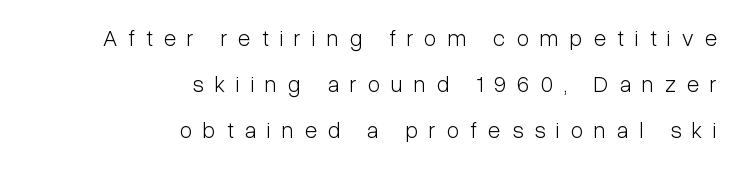
No letter is thick-stroked: the sample isn't bold. The typesetter chose a ragged-left arrangement here. The letters stand straight up with perfectly vertical stems. Plain, unruled lines of type. What stands out about the letter spacing? Its width — letters are far apart.
